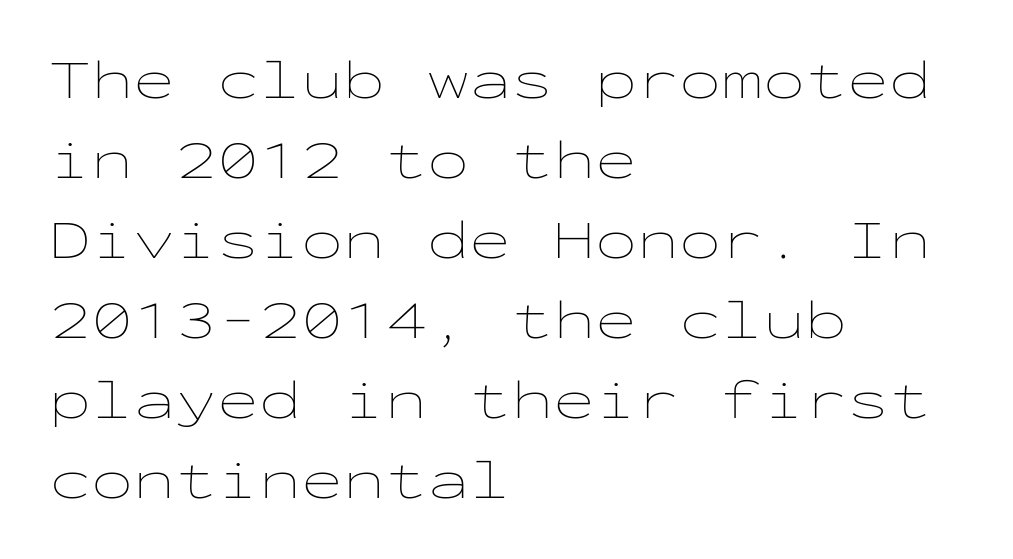
The image shows 56 px thin, wide type, upright, monospaced; set left-aligned, normal line spacing (1.43x), normal letter spacing, not underlined; low stroke contrast and a medium x-height.
